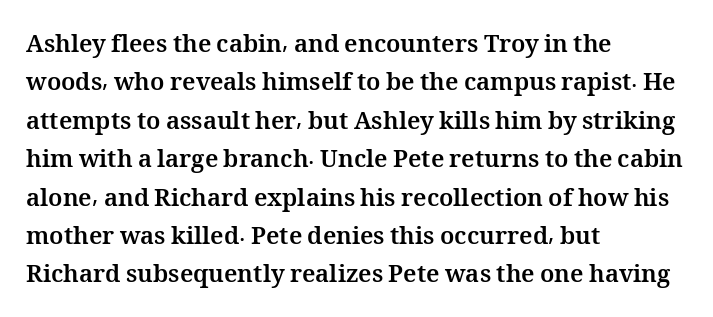
Check the space under the baseline: it is left empty. A classic flush-left, rag-right setting is used for this passage. These lines sit exactly where default settings would place them. Students, note that the glyphs here touch the page at normal intervals. The type sits square on the baseline with zero lean.
